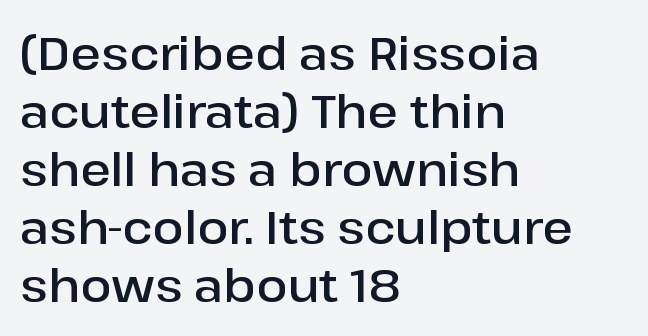
The passage is arranged the way most books set body copy — flush left. A typesetter would call this leading conventional body-copy spacing. The passage shown is semibold, sitting just below true bold. Unlike a traditional serif, this face leaves its strokes unadorned. The gap between lines stays unmarked.
